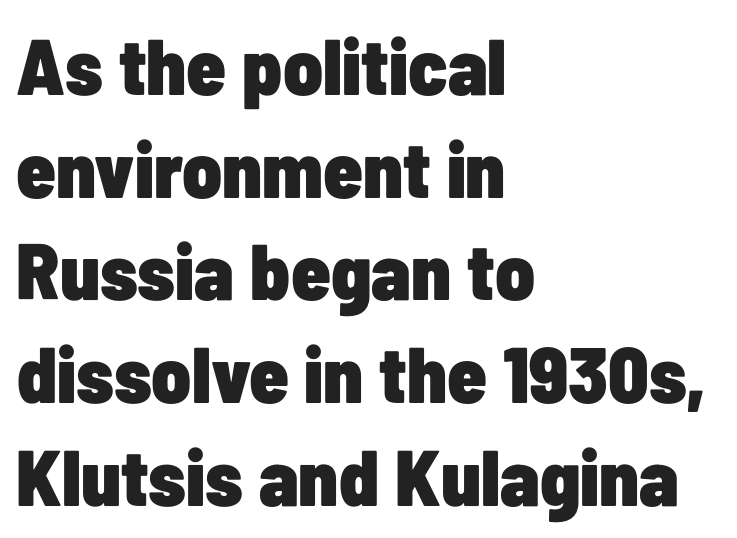
Caption: multi-line text, flush left, ragged right. Quick note: interline space is typical. Anything drawn beneath the words? Only blank space. The face used here is rendered with its standard letterfit.
